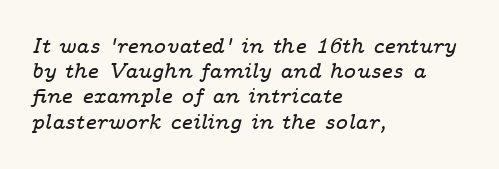
The image shows 21 px text type, italic (leaning right); set left-aligned, line spacing 1.2x, normal letter spacing, not underlined.
